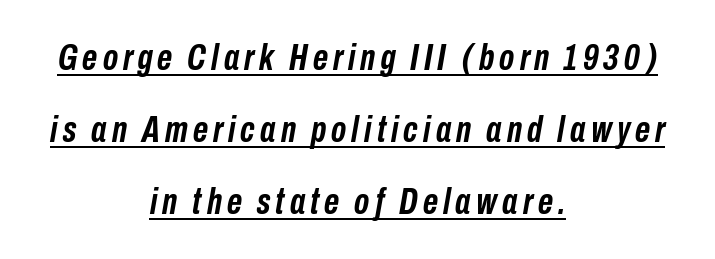
The image shows 37 px semibold, condensed type, italic (leaning right); set centered, loose line spacing (1.94x), underlined; low stroke contrast and a medium x-height.
